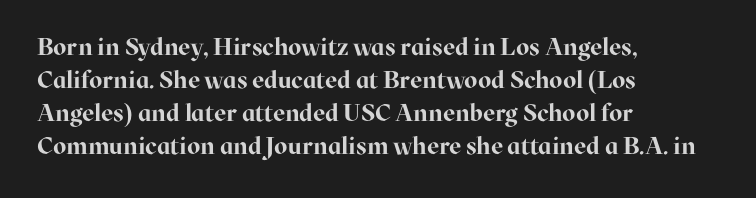
{"italic": "no", "bold": "yes", "underline": "no", "align": "left", "line_spacing": "normal", "line_spacing_ratio": 1.38, "letter_spacing": "normal", "letter_spacing_em": 0.0, "glyph_px": 24}
